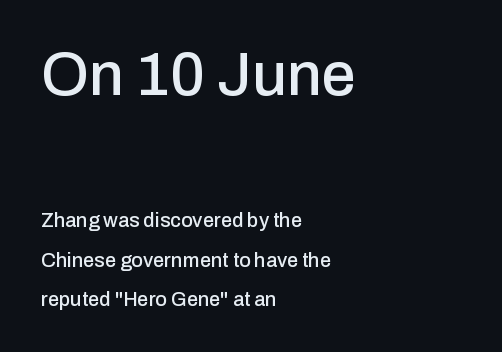
The image shows 61 px sans-serif type, upright; set left-aligned, loose line spacing (1.96x), normal letter spacing, not underlined; the first (top) block is 3.05x larger; low stroke contrast and a medium x-height.
